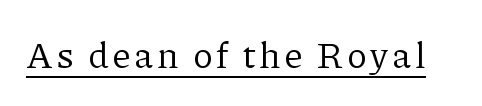
Q: Is the text bold? A: No.
Q: Is the text italic (slanted)? A: No, it is upright.
Q: Is the typeface a serif or a sans-serif typeface? A: Serif.
Q: Is the text underlined? A: Yes.
Q: Width (condensed, normal, or wide)? A: Normal.
Q: Stroke contrast? A: Low.
Q: x-height? A: Medium.
Q: Monospaced? A: No.
